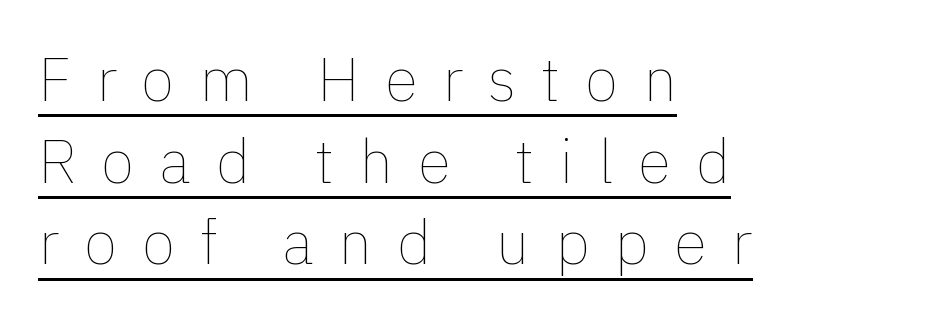
The rag falls on the right side of this text block. A rule runs beneath these lines of type. Leading: standard. Stroke thickness stays within the range of a standard reading face or lighter. The letters stand straight up with perfectly vertical stems.
